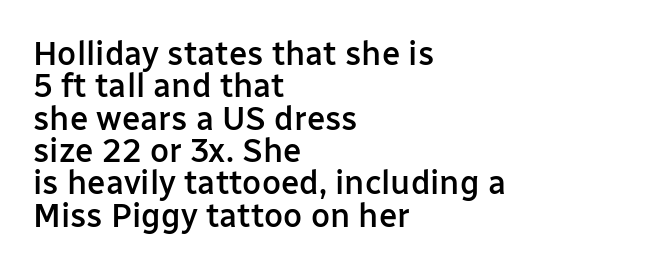
The ragged edge is on the right, which tells us the setting is flush left. Proportional: the letters do not fall into vertical columns. Is there much room between lines? No — they nearly touch. What stands out about the letter spacing? Nothing — it is the standard amount. The characters display no serif detailing; their extremities are plain.
